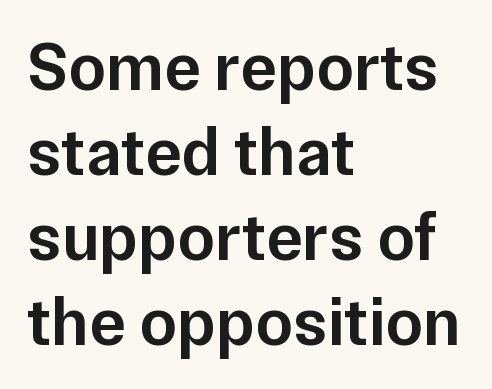
The type is set solid horizontally, with unmodified tracking. Horizontal alignment here is leftward, the default for most running prose. The space beneath each line is pristine and unruled. Think of a printed novel: that variable character pitch is what you see here. Evenly set lines give the paragraph a standard silhouette.
